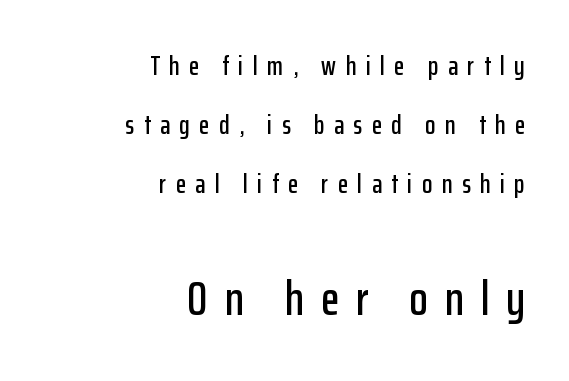
Character widths vary here, with narrow letters taking less room than wide ones. No word sits above an underline. Block two is the big one; block one sits smaller above it. The typesetter chose a ragged-left arrangement here. Does the type have serifs? No, each stem ends abruptly. Observe the wide spacing: letters keep a clear distance from each other.
